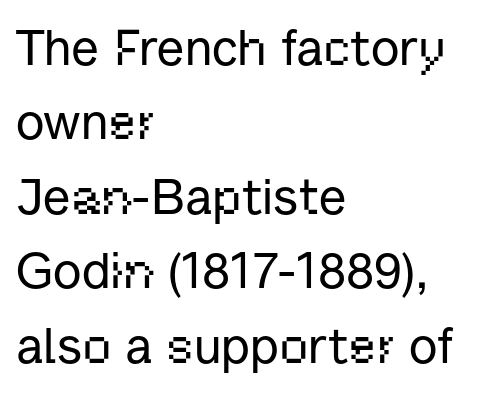
The image shows 50 px sans-serif type, upright; set left-aligned, normal line spacing (1.49x), normal letter spacing, not underlined; low stroke contrast and a medium x-height.
